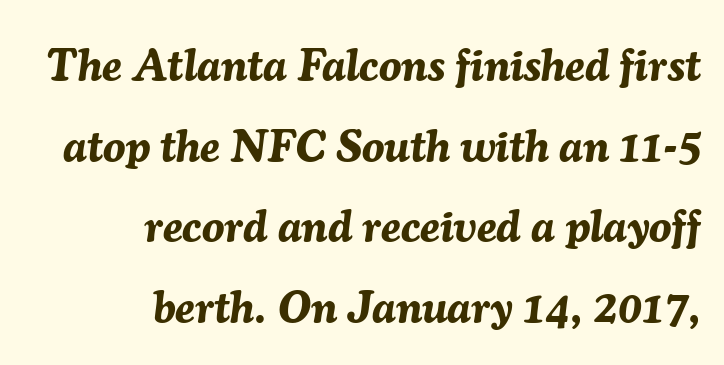
The image shows 45 px bold type, italic (leaning right); set right-aligned, line spacing 1.79x, normal letter spacing, not underlined; medium stroke contrast and a medium x-height.
